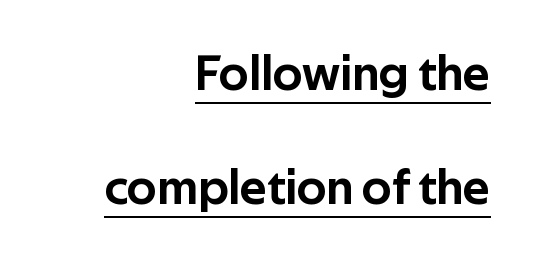
The image shows 50 px sans-serif type, upright; set right-aligned, loose line spacing (2.29x), normal letter spacing, underlined; low stroke contrast and a medium x-height.
